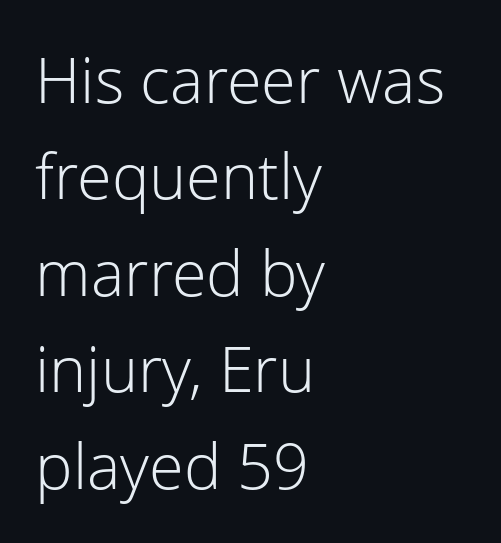
The tracking reads as untouched default to a designer's eye. A normal amount of white space separates one row of letters from the next. Varying glyph widths throughout — classic text-font behaviour. If you drew a ruler down the left edge, every line would touch it. Does the lettering tilt? It doesn't — this is upright. Stems here are at most as thick as an everyday book face.
